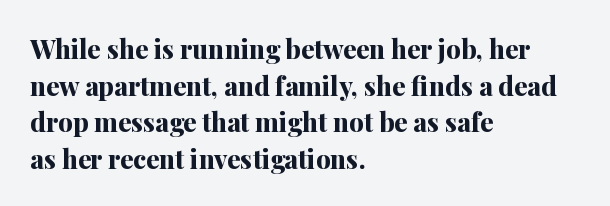
Caption: multi-line text, flush left, ragged right. Look at the tracking — it's just the regular setting, nothing added. Upright lettering throughout. The passage shown is emphatically bold. The passage shown is not underscored anywhere.
